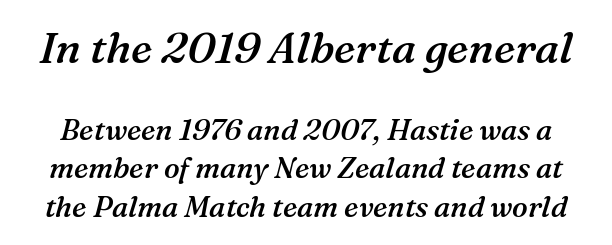
The image shows 43 px semibold serif type, italic (leaning right); set normal line spacing (1.32x), normal letter spacing, not underlined; the first (top) block is 1.48x larger; medium stroke contrast and a medium x-height.
